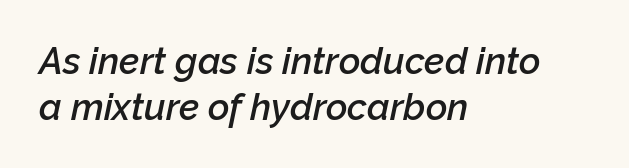
This sample is left-justified, so line endings fall wherever the words run out. Nobody drew a line under any word here. What weight is shown? A semibold, between regular and bold. Does the lettering tilt? It does — this is italic. You could call the tracking neutral — neither tight nor loose.
